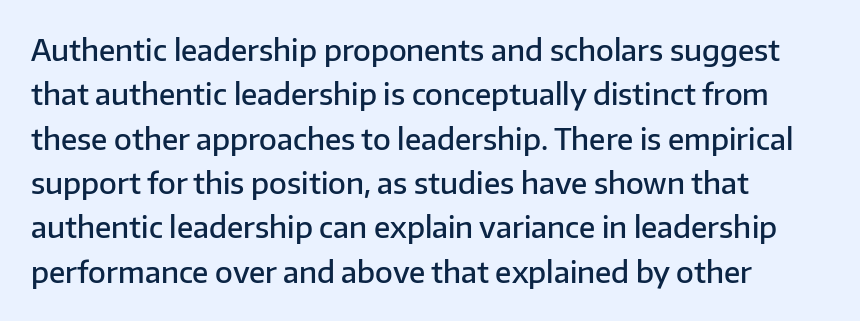
Every stem runs plumb, perpendicular to the baseline. The line-height multiplier appears to be the usual default. A typesetter would call this proportional, since set widths differ per character. Which margin do the lines hug? The left one — the right edge is uneven. The sample has been set in demibold, a notch under bold.
